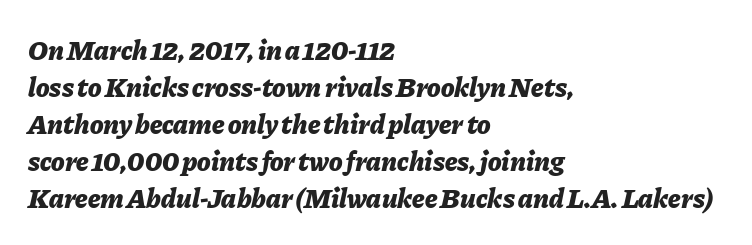
Q: Is the text bold? A: Yes.
Q: Is the text italic (slanted)? A: Yes, it leans right by about 11 degrees.
Q: Is the text underlined? A: No.
Q: How is the paragraph aligned? A: Left-aligned.
Q: Is the spacing between letters normal or unusually wide? A: Normal.
Q: Is the spacing between lines tight, normal or loose? A: Normal.
Q: Width (condensed, normal, or wide)? A: Normal.
Q: Stroke contrast? A: Low.
Q: x-height? A: Medium.
Q: Monospaced? A: No.
